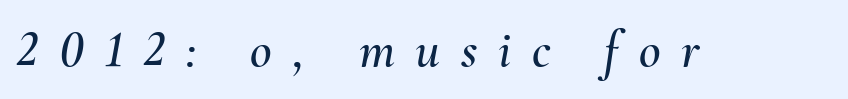
Q: Is the text italic (slanted)? A: Yes, it leans right by about 10 degrees.
Q: Is the text underlined? A: No.
Q: Is the spacing between letters normal or unusually wide? A: Unusually wide.
Q: Width (condensed, normal, or wide)? A: Normal.
Q: Stroke contrast? A: Medium.
Q: x-height? A: Small.
Q: Monospaced? A: No.
